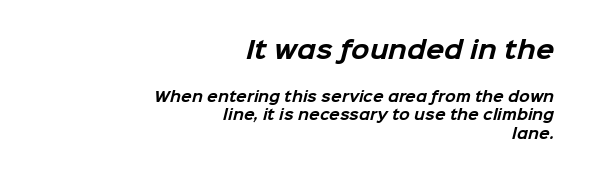
These lines are set flush right with a ragged left edge. Compared with typical body copy, the letter spacing here is the same. Caption: bold face, heavy strokes. Compared with typical paragraphs, the rows here are spaced about the same. The earlier block is typeset at a bigger size than the later block.
